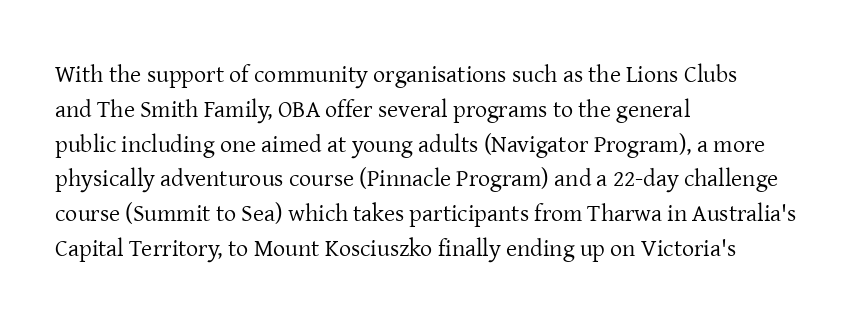
{"italic": "no", "bold": "no", "underline": "no", "align": "left", "line_spacing": "normal", "line_spacing_ratio": 1.45, "letter_spacing": "normal", "letter_spacing_em": 0.0, "glyph_px": 24}
